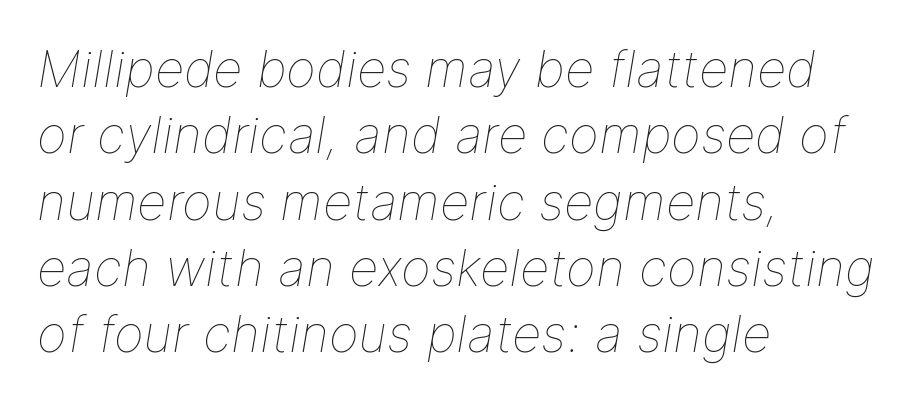
The image shows 51 px thin type, italic (leaning right); set left-aligned, normal line spacing (1.3x), normal letter spacing, not underlined; low stroke contrast and a medium x-height.
